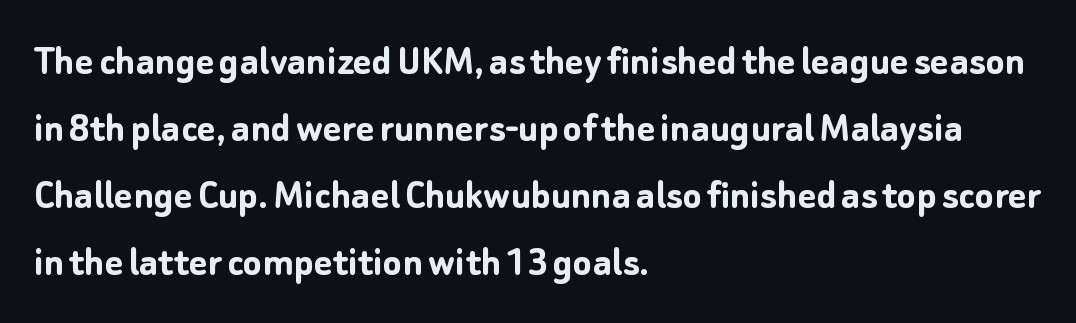
Q: Is the text bold? A: Yes.
Q: Is the text italic (slanted)? A: No, it is upright.
Q: Is the typeface a serif or a sans-serif typeface? A: Sans-serif.
Q: Is the text underlined? A: No.
Q: How is the paragraph aligned? A: Left-aligned.
Q: Is the spacing between letters normal or unusually wide? A: Normal.
Q: Is the spacing between lines tight, normal or loose? A: Normal.
Q: Width (condensed, normal, or wide)? A: Normal.
Q: Stroke contrast? A: Low.
Q: x-height? A: Medium.
Q: Monospaced? A: No.
